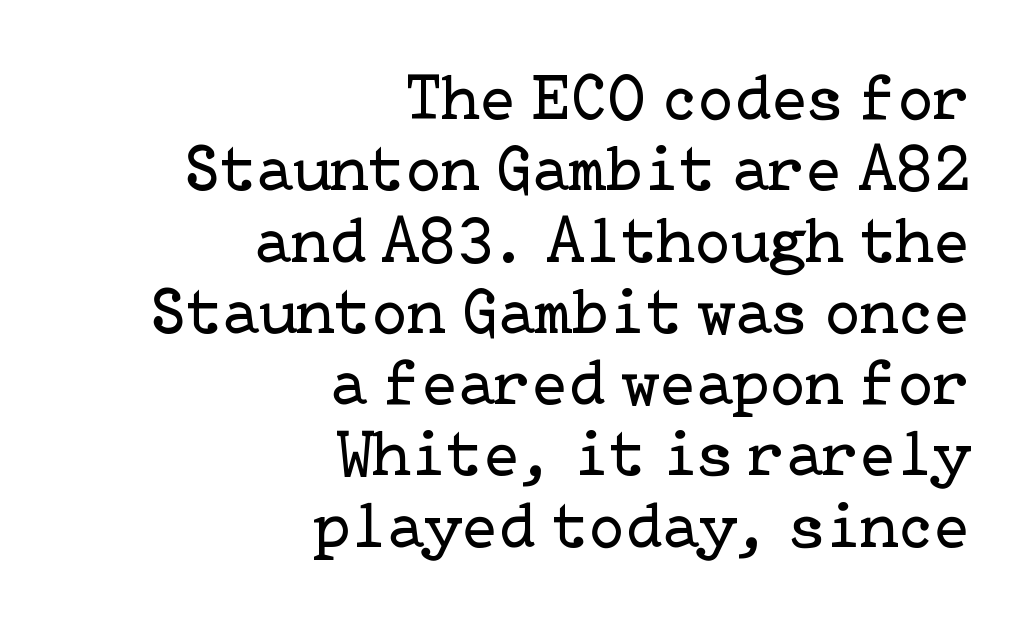
The image shows 66 px regular-weight serif type, upright; set right-aligned, tight line spacing (1.08x), normal letter spacing, not underlined; low stroke contrast and a medium x-height.
